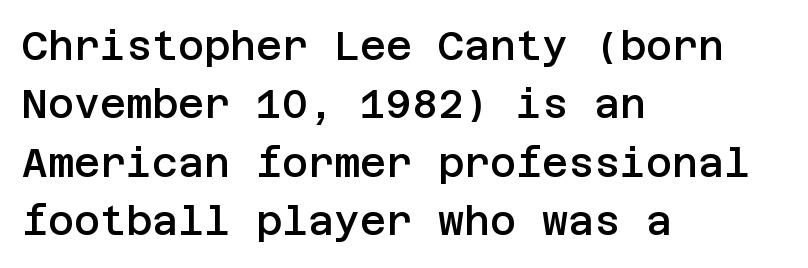
Q: Is the text bold? A: Semi-bold.
Q: Is the text italic (slanted)? A: No, it is upright.
Q: Is the typeface a serif or a sans-serif typeface? A: Sans-serif.
Q: Is the text underlined? A: No.
Q: How is the paragraph aligned? A: Left-aligned.
Q: Is the spacing between letters normal or unusually wide? A: Normal.
Q: Is the spacing between lines tight, normal or loose? A: Normal.
Q: Width (condensed, normal, or wide)? A: Normal.
Q: Stroke contrast? A: Low.
Q: x-height? A: Large.
